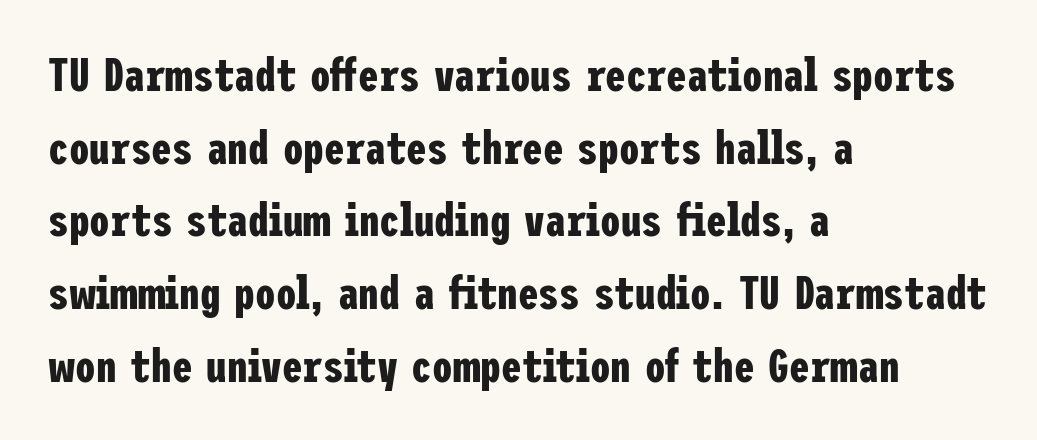
The image shows 46 px bold, condensed sans-serif type, upright; set left-aligned, normal line spacing (1.58x), normal letter spacing, not underlined; low stroke contrast and a medium x-height.
